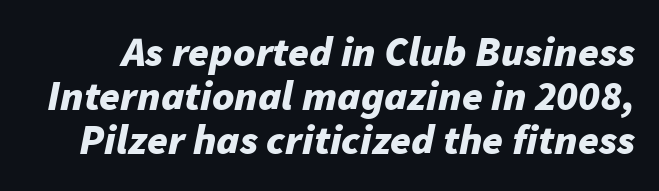
Q: Is the text bold? A: Yes.
Q: Is the text italic (slanted)? A: Yes, it leans right by about 11 degrees.
Q: Is the text underlined? A: No.
Q: Is the spacing between letters normal or unusually wide? A: Normal.
Q: Is the spacing between lines tight, normal or loose? A: Tight.
Q: Width (condensed, normal, or wide)? A: Normal.
Q: Stroke contrast? A: Low.
Q: x-height? A: Medium.
Q: Monospaced? A: No.
